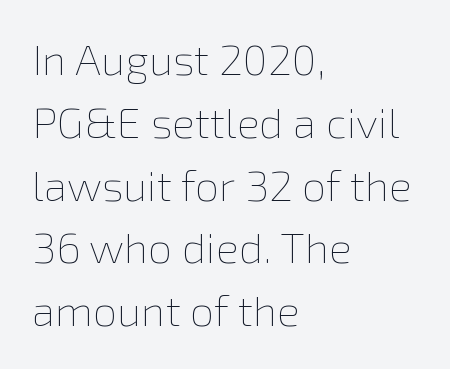
The image shows 43 px thin type, upright; set left-aligned, normal line spacing (1.46x), normal letter spacing, not underlined; a medium x-height.
